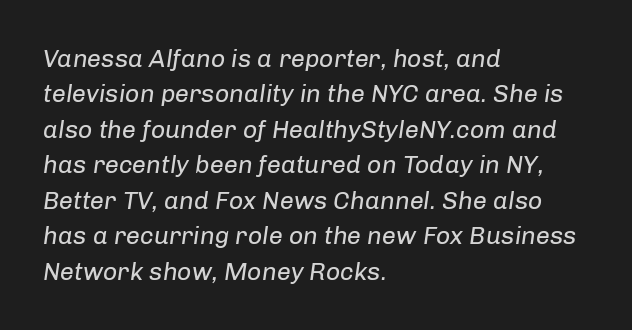
Q: Is the text bold? A: No.
Q: Is the text italic (slanted)? A: Yes, it leans right by about 8 degrees.
Q: Is the text underlined? A: No.
Q: How is the paragraph aligned? A: Left-aligned.
Q: Is the spacing between letters normal or unusually wide? A: Normal.
Q: Is the spacing between lines tight, normal or loose? A: Normal.
